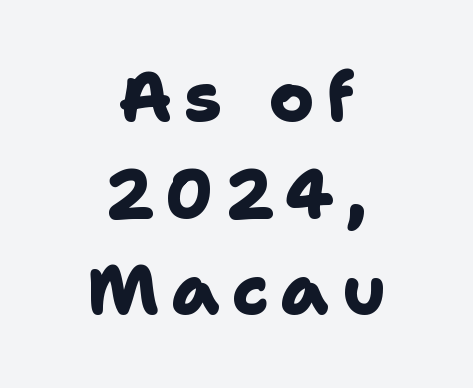
{"serif": "no", "bold": "yes", "weight": "heavy", "width": "normal", "stroke_contrast": "low", "x_height": "medium", "monospaced": "no", "underline": "no", "align": "center", "line_spacing": "normal", "line_spacing_ratio": 1.4, "glyph_px": 69}
